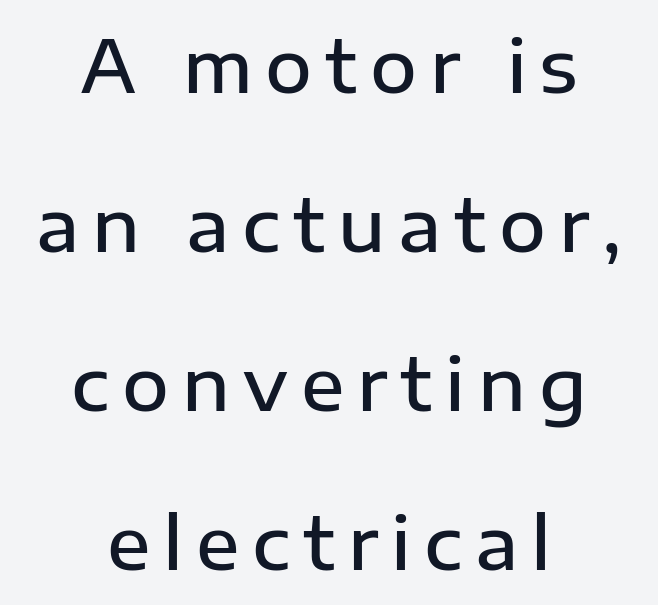
Is there any slant? The stems are plumb. Each letter's strokes conclude bluntly, with no projecting serifs. Check the space under the baseline: it is left empty. This is moderately heavy type, rendered in semibold.
